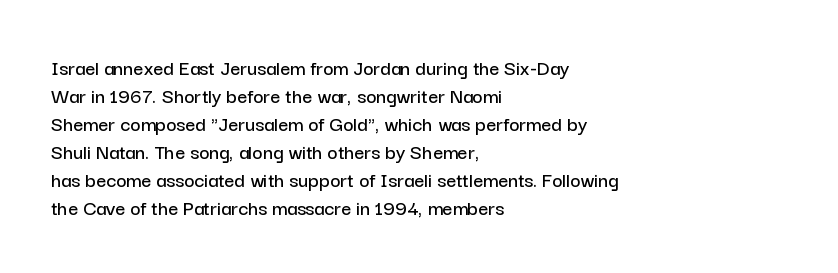
{"italic": "no", "underline": "no", "align": "left", "line_spacing": "normal", "line_spacing_ratio": 1.27, "letter_spacing": "normal", "letter_spacing_em": 0.0, "glyph_px": 22}
